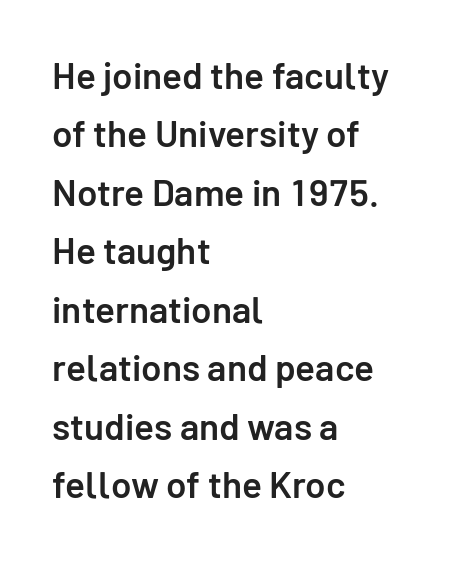
{"serif": "no", "italic": "no", "bold": "semi", "weight": "semibold", "width": "normal", "stroke_contrast": "low", "x_height": "medium", "monospaced": "no", "underline": "no", "align": "left", "line_spacing": "normal", "line_spacing_ratio": 1.58, "letter_spacing": "normal", "letter_spacing_em": 0.0, "glyph_px": 37}
